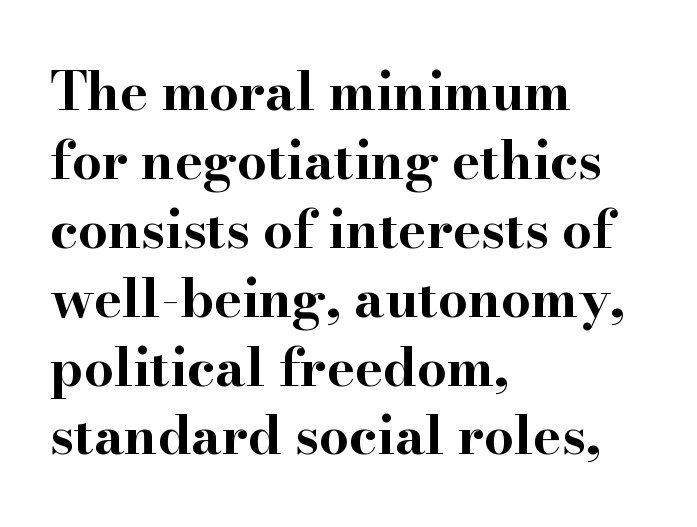
{"serif": "yes", "italic": "no", "bold": "yes", "weight": "bold", "width": "wide", "stroke_contrast": "high", "x_height": "small", "monospaced": "no", "underline": "no", "align": "left", "line_spacing": "normal", "line_spacing_ratio": 1.3, "letter_spacing": "normal", "letter_spacing_em": 0.0, "glyph_px": 53}
